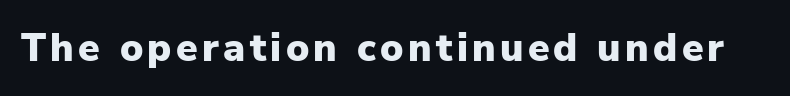
{"serif": "no", "italic": "no", "bold": "yes", "weight": "heavy", "width": "normal", "stroke_contrast": "low", "x_height": "medium", "monospaced": "no", "underline": "no", "glyph_px": 39}
